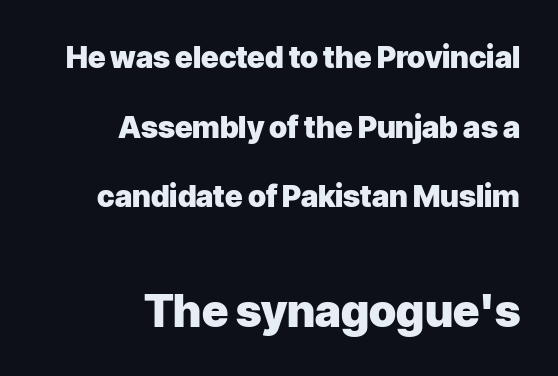
Q: Is the text bold? A: Yes.
Q: Is the text italic (slanted)? A: No, it is upright.
Q: Is the typeface a serif or a sans-serif typeface? A: Sans-serif.
Q: Is the text underlined? A: No.
Q: How is the paragraph aligned? A: Right-aligned.
Q: Is the spacing between letters normal or unusually wide? A: Normal.
Q: Is the spacing between lines tight, normal or loose? A: Loose.
Q: Which block of text is set in a larger size, the first (top) or the second (bottom)? A: The second (bottom) one.
Q: Width (condensed, normal, or wide)? A: Normal.
Q: Stroke contrast? A: Low.
Q: x-height? A: Medium.
Q: Monospaced? A: No.
